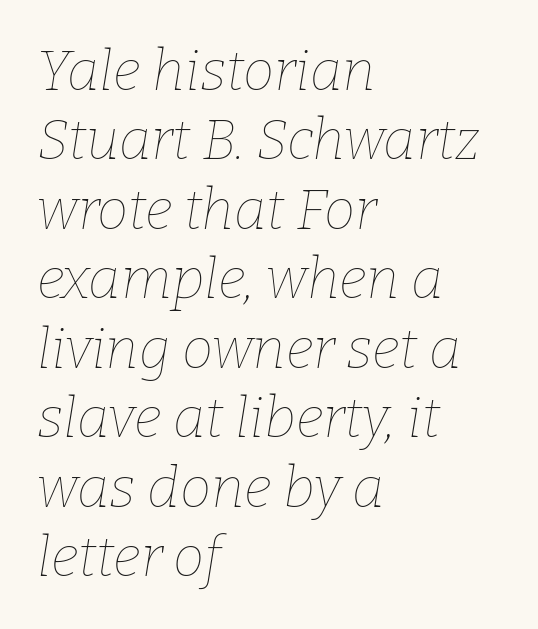
{"italic": "yes", "lean": "right", "slant_degrees": 9, "bold": "no", "weight": "thin", "width": "normal", "stroke_contrast": "low", "x_height": "medium", "monospaced": "no", "underline": "no", "align": "left", "line_spacing_ratio": 1.24, "letter_spacing": "normal", "letter_spacing_em": 0.0, "glyph_px": 56}
